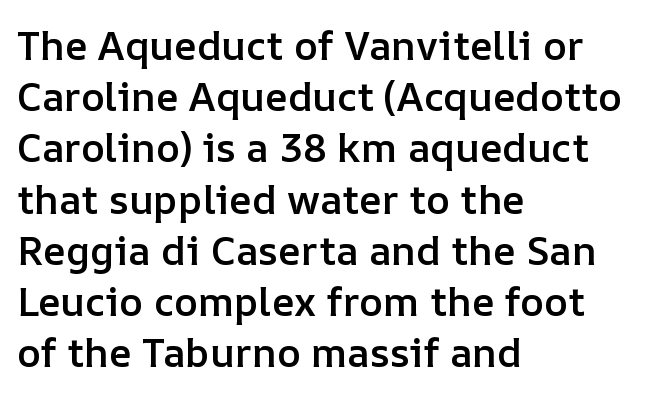
The image shows 40 px semibold type, upright; set left-aligned, normal line spacing (1.28x), normal letter spacing, not underlined; low stroke contrast and a medium x-height.
